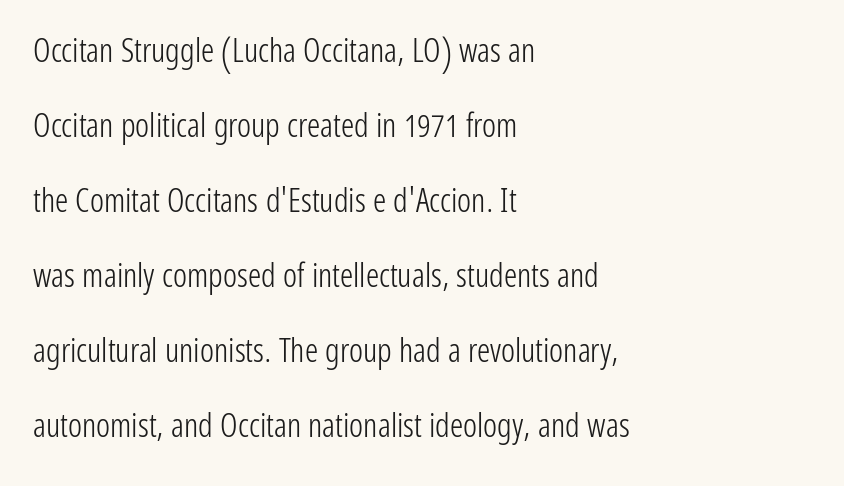
Words appear dense and cohesive because spacing is normal. Each letter's strokes conclude bluntly, with no projecting serifs. This sample has the flowing, uneven cadence of proportional lettering. The typography opts for an upright posture over an oblique one. The area under the type is left untouched.
